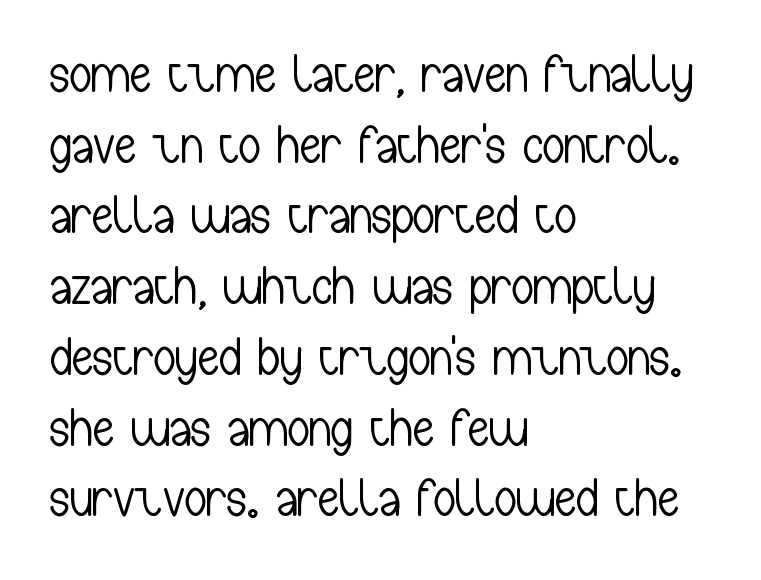
{"serif": "no", "italic": "no", "bold": "no", "weight": "light", "width": "condensed", "stroke_contrast": "low", "x_height": "medium", "monospaced": "no", "underline": "no", "align": "left", "line_spacing": "normal", "line_spacing_ratio": 1.31, "letter_spacing": "normal", "letter_spacing_em": 0.0, "glyph_px": 54}
